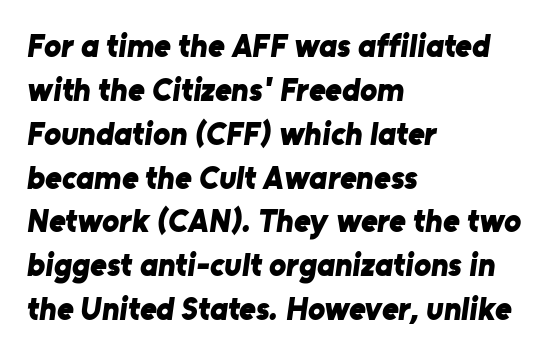
Character widths vary here, with narrow letters taking less room than wide ones. Quick note: underline off. Short and long lines alike share a common starting point at left. Does the type have serifs? No, each stem ends abruptly. Nobody touched the tracking dial on this one. Vertical spacing — default.
